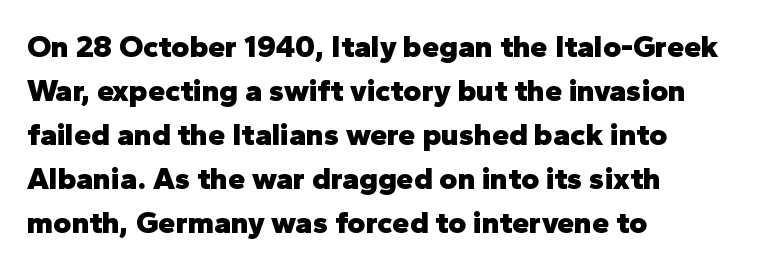
{"serif": "no", "italic": "no", "bold": "yes", "weight": "heavy", "width": "normal", "stroke_contrast": "low", "x_height": "medium", "monospaced": "no", "underline": "no", "align": "left", "line_spacing": "normal", "line_spacing_ratio": 1.42, "letter_spacing": "normal", "letter_spacing_em": 0.0, "glyph_px": 31}
